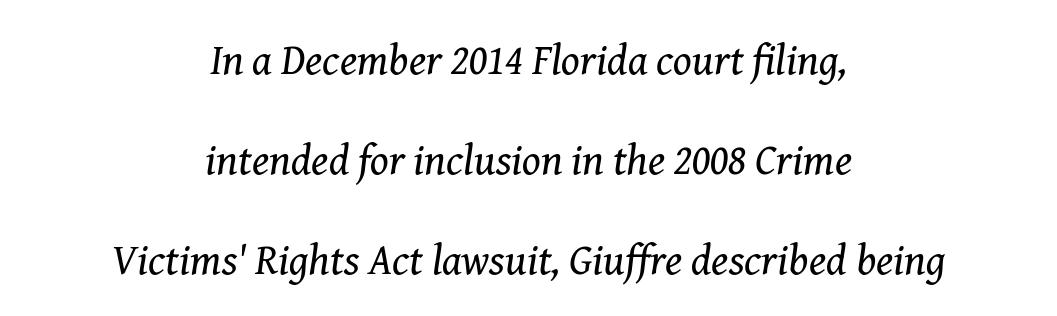
Q: Is the text bold? A: No.
Q: Is the text italic (slanted)? A: Yes, it leans right by about 8 degrees.
Q: Is the typeface a serif or a sans-serif typeface? A: Serif.
Q: Is the text underlined? A: No.
Q: How is the paragraph aligned? A: Centered.
Q: Is the spacing between letters normal or unusually wide? A: Normal.
Q: Is the spacing between lines tight, normal or loose? A: Loose.
Q: Width (condensed, normal, or wide)? A: Normal.
Q: Stroke contrast? A: Medium.
Q: x-height? A: Medium.
Q: Monospaced? A: No.
